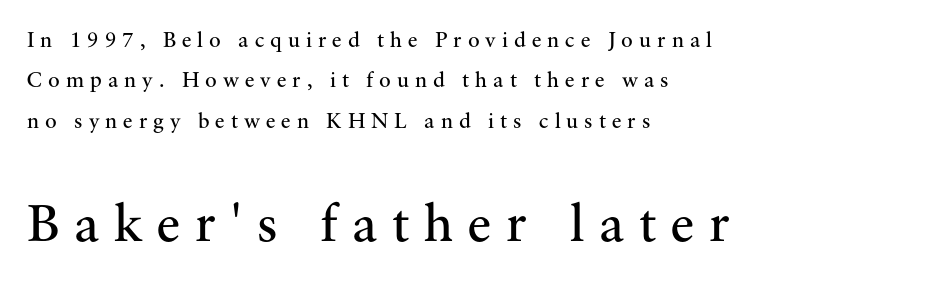
The image shows 54 px regular-weight serif type, upright; set left-aligned, line spacing 1.84x, unusually wide letter spacing (+0.27 em), not underlined; the second (bottom) block is 2.45x larger; medium stroke contrast and a small x-height.
